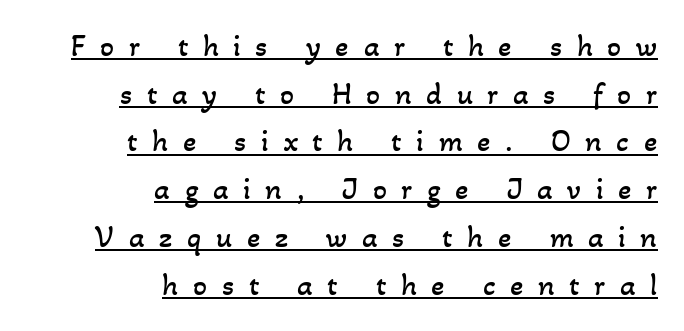
The image shows 31 px regular-weight type; set right-aligned, normal line spacing (1.54x), unusually wide letter spacing (+0.47 em), underlined; low stroke contrast and a small x-height.
